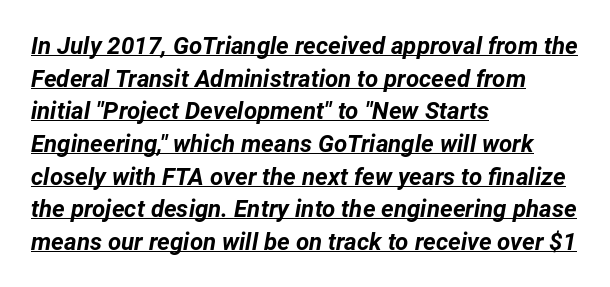
The image shows 24 px bold type, italic (leaning right); set left-aligned, normal line spacing (1.36x), normal letter spacing, underlined.
